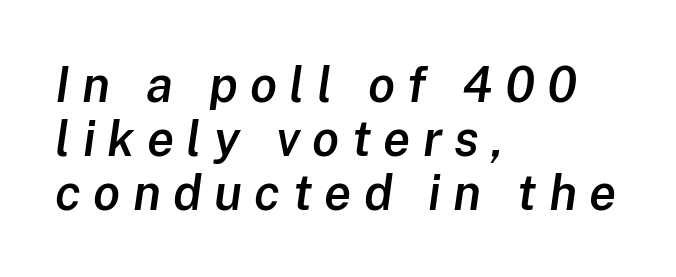
{"italic": "yes", "lean": "right", "slant_degrees": 8, "bold": "semi", "weight": "semibold", "width": "normal", "stroke_contrast": "low", "x_height": "medium", "monospaced": "no", "underline": "no", "align": "left", "line_spacing": "tight", "line_spacing_ratio": 1.1, "letter_spacing": "wide", "letter_spacing_em": 0.25, "glyph_px": 49}
